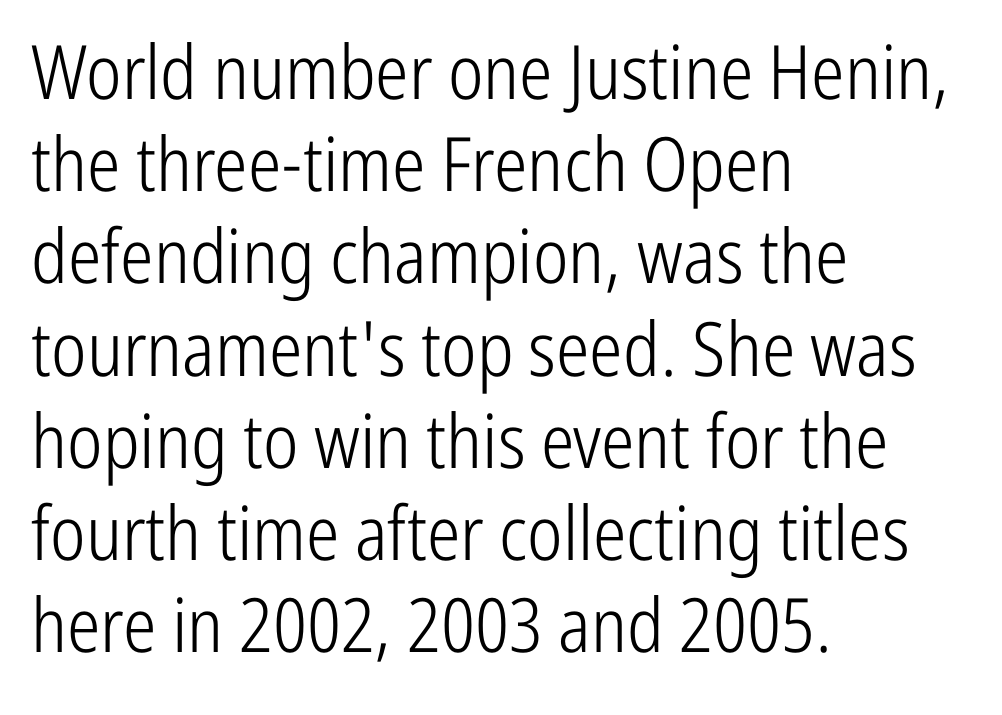
Here the glyphs are tracked normally, forming tight word shapes. Varying glyph widths throughout — classic text-font behaviour. Posture: vertical. No heavy texture on the line: the type isn't bold. Clear beneath every line of the passage.
